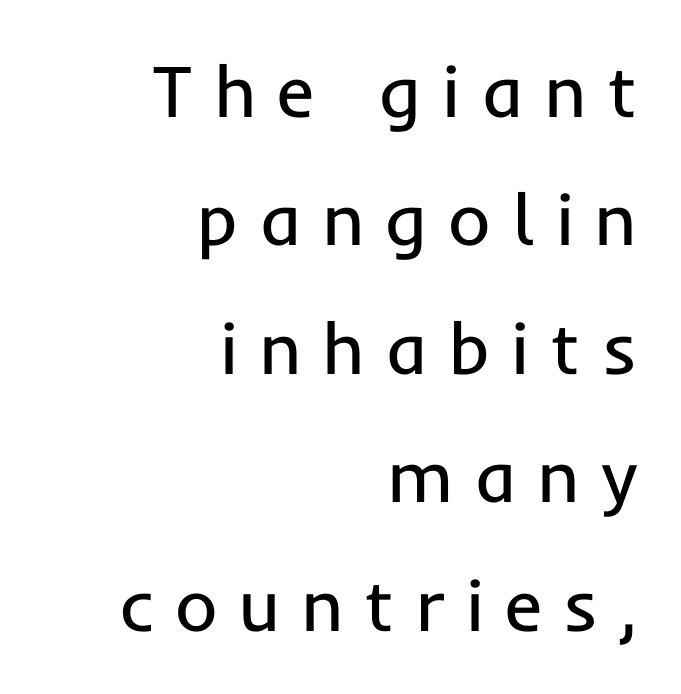
The image shows 73 px regular-weight sans-serif type, upright; set right-aligned, line spacing 1.76x, unusually wide letter spacing (+0.28 em), not underlined; low stroke contrast and a medium x-height.
